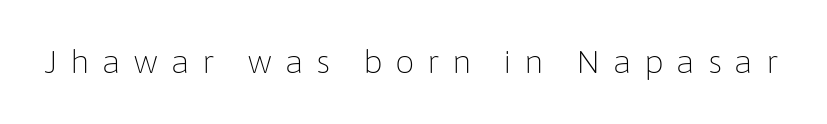
{"serif": "no", "italic": "no", "bold": "no", "weight": "light", "width": "normal", "stroke_contrast": "low", "x_height": "medium", "monospaced": "no", "underline": "no", "letter_spacing": "wide", "letter_spacing_em": 0.4, "glyph_px": 31}
